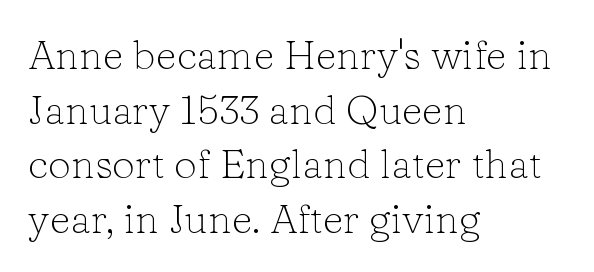
The image shows 41 px light serif type, upright; set left-aligned, normal line spacing (1.33x), normal letter spacing, not underlined; low stroke contrast and a medium x-height.
